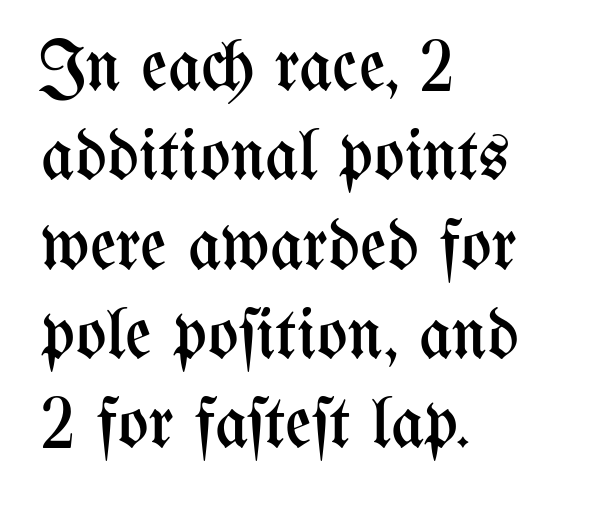
Q: Is the text bold? A: No.
Q: Is the text italic (slanted)? A: No, it is upright.
Q: Is the text underlined? A: No.
Q: How is the paragraph aligned? A: Left-aligned.
Q: Is the spacing between letters normal or unusually wide? A: Normal.
Q: Width (condensed, normal, or wide)? A: Condensed.
Q: Stroke contrast? A: Medium.
Q: x-height? A: Medium.
Q: Monospaced? A: No.
